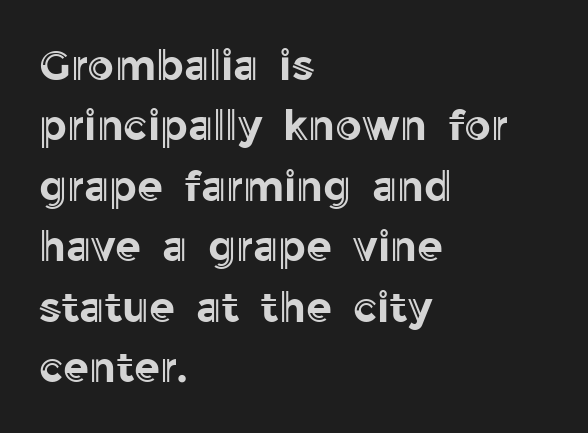
Q: Is the text italic (slanted)? A: No, it is upright.
Q: Is the text underlined? A: No.
Q: How is the paragraph aligned? A: Left-aligned.
Q: Is the spacing between letters normal or unusually wide? A: Normal.
Q: Is the spacing between lines tight, normal or loose? A: Normal.
Q: Width (condensed, normal, or wide)? A: Normal.
Q: x-height? A: Medium.
Q: Monospaced? A: No.
